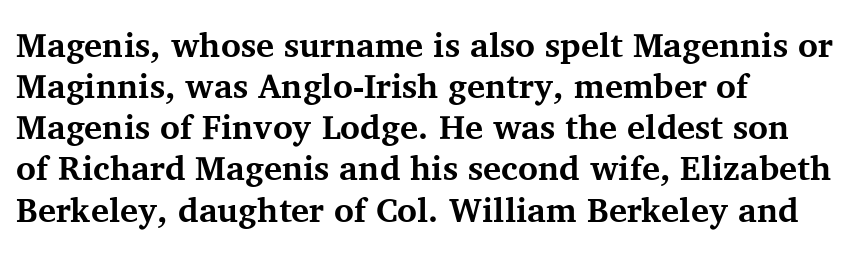
The image shows 34 px bold serif type, upright; set left-aligned, line spacing 1.21x, normal letter spacing, not underlined; medium stroke contrast and a medium x-height.
